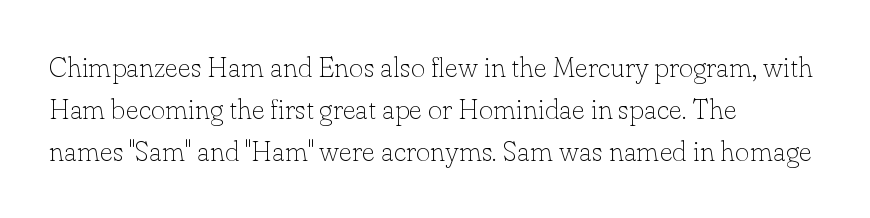
Q: Is the text bold? A: No.
Q: Is the text italic (slanted)? A: No, it is upright.
Q: Is the typeface a serif or a sans-serif typeface? A: Serif.
Q: Is the text underlined? A: No.
Q: How is the paragraph aligned? A: Left-aligned.
Q: Is the spacing between letters normal or unusually wide? A: Normal.
Q: Is the spacing between lines tight, normal or loose? A: Normal.
Q: Width (condensed, normal, or wide)? A: Normal.
Q: Stroke contrast? A: Low.
Q: x-height? A: Small.
Q: Monospaced? A: No.
